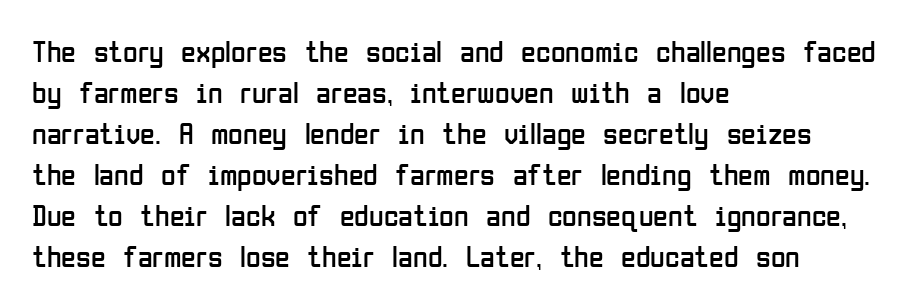
The image shows 30 px regular-weight, condensed sans-serif type, upright; set left-aligned, normal line spacing (1.37x), normal letter spacing, not underlined; low stroke contrast and a medium x-height.
